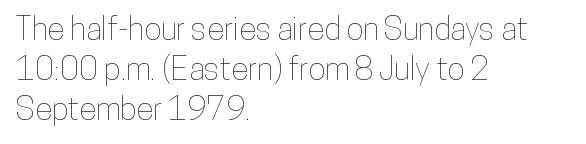
Q: Is the text italic (slanted)? A: No, it is upright.
Q: Is the text underlined? A: No.
Q: How is the paragraph aligned? A: Left-aligned.
Q: Is the spacing between letters normal or unusually wide? A: Normal.
Q: Is the spacing between lines tight, normal or loose? A: Normal.
Q: Width (condensed, normal, or wide)? A: Condensed.
Q: Stroke contrast? A: Low.
Q: x-height? A: Medium.
Q: Monospaced? A: No.
